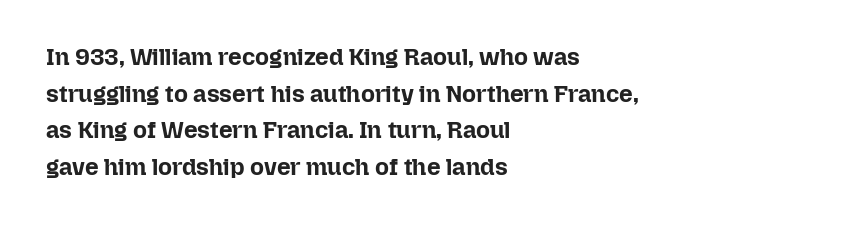
{"italic": "no", "bold": "yes", "underline": "no", "align": "left", "line_spacing": "normal", "line_spacing_ratio": 1.53, "letter_spacing": "normal", "letter_spacing_em": 0.0, "glyph_px": 24}
